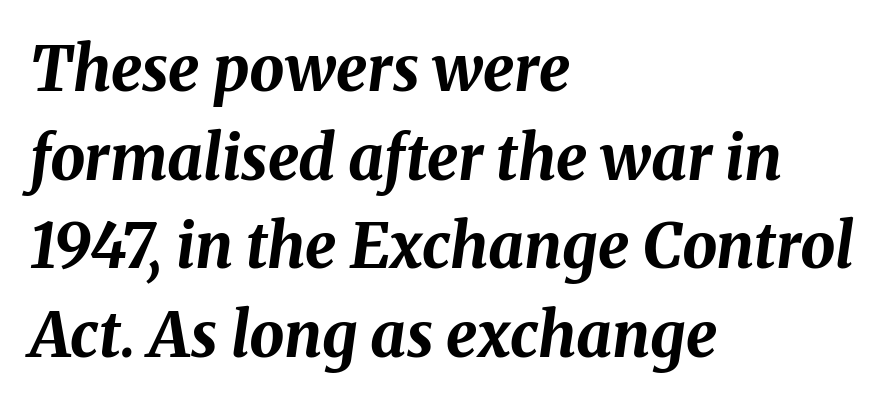
{"italic": "yes", "lean": "right", "slant_degrees": 8, "bold": "yes", "weight": "bold", "width": "normal", "stroke_contrast": "medium", "x_height": "medium", "monospaced": "no", "underline": "no", "align": "left", "line_spacing": "normal", "line_spacing_ratio": 1.43, "letter_spacing": "normal", "letter_spacing_em": 0.0, "glyph_px": 62}
